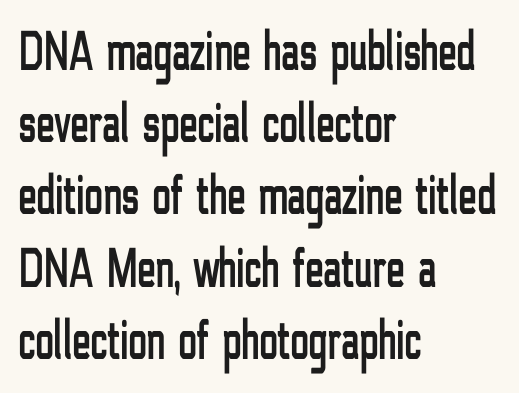
The image shows 56 px condensed sans-serif type, upright; set left-aligned, normal line spacing (1.29x), normal letter spacing, not underlined; low stroke contrast and a medium x-height.
